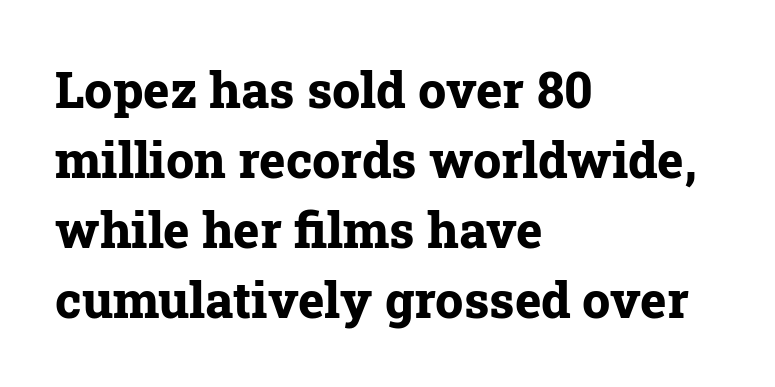
{"serif": "yes", "italic": "no", "bold": "yes", "weight": "bold", "width": "normal", "stroke_contrast": "low", "x_height": "medium", "monospaced": "no", "underline": "no", "align": "left", "line_spacing": "normal", "line_spacing_ratio": 1.4, "letter_spacing": "normal", "letter_spacing_em": 0.0, "glyph_px": 50}
